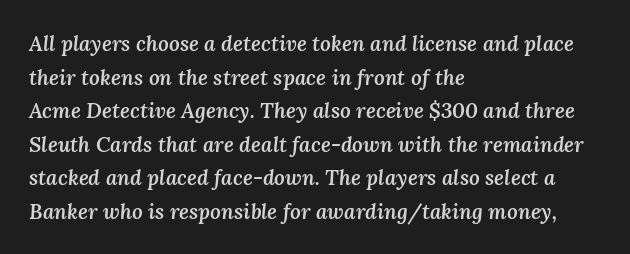
{"italic": "yes", "lean": "right", "slant_degrees": 3, "bold": "semi", "underline": "no", "align": "left", "line_spacing": "normal", "line_spacing_ratio": 1.6, "letter_spacing": "normal", "letter_spacing_em": 0.0, "glyph_px": 21}
